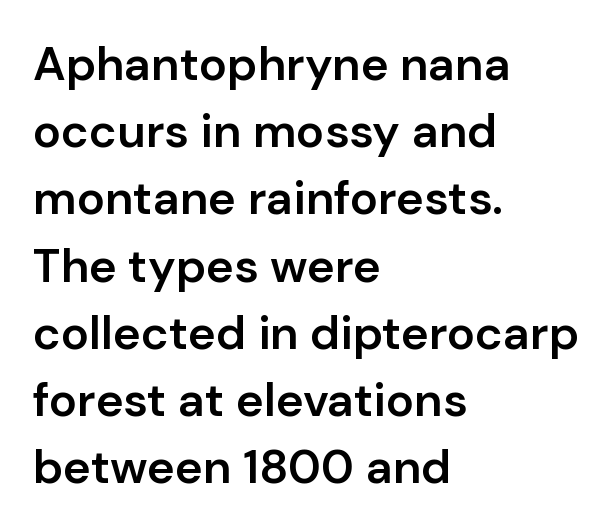
Q: Is the text bold? A: Semi-bold.
Q: Is the text italic (slanted)? A: No, it is upright.
Q: Is the typeface a serif or a sans-serif typeface? A: Sans-serif.
Q: Is the text underlined? A: No.
Q: How is the paragraph aligned? A: Left-aligned.
Q: Is the spacing between letters normal or unusually wide? A: Normal.
Q: Is the spacing between lines tight, normal or loose? A: Normal.
Q: Width (condensed, normal, or wide)? A: Normal.
Q: Stroke contrast? A: Low.
Q: x-height? A: Medium.
Q: Monospaced? A: No.
